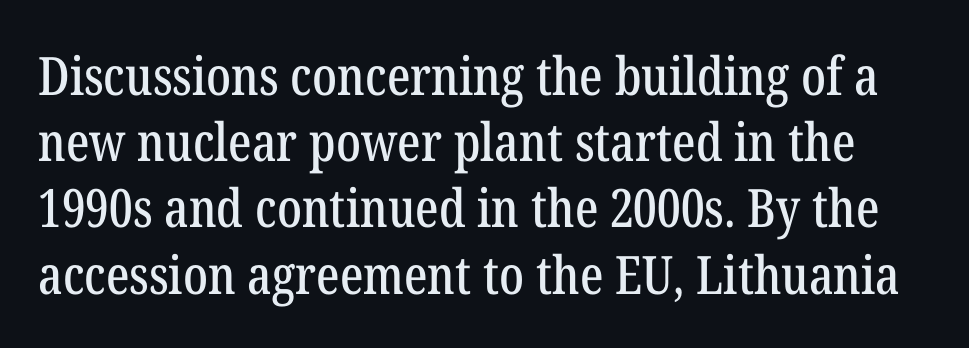
The image shows 53 px condensed serif type, upright; set normal line spacing (1.25x), normal letter spacing, not underlined; low stroke contrast and a medium x-height.
